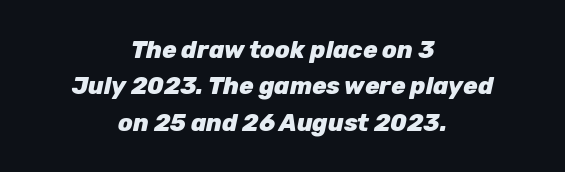
The image shows 24 px bold type, italic (leaning right); set centered, normal line spacing (1.52x), normal letter spacing, not underlined.
